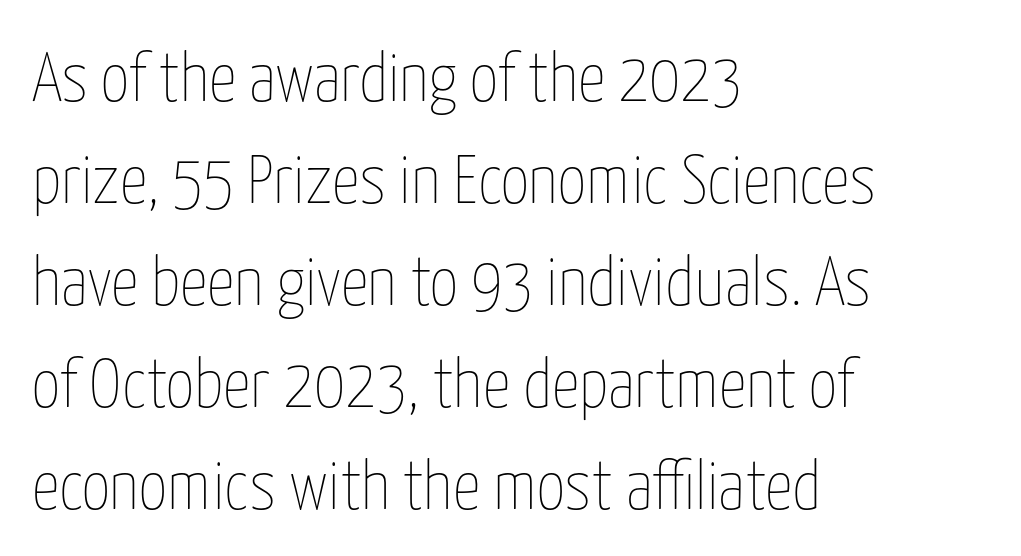
Q: Is the text bold? A: No.
Q: Is the text italic (slanted)? A: No, it is upright.
Q: Is the text underlined? A: No.
Q: How is the paragraph aligned? A: Left-aligned.
Q: Is the spacing between letters normal or unusually wide? A: Normal.
Q: Is the spacing between lines tight, normal or loose? A: Normal.
Q: Width (condensed, normal, or wide)? A: Condensed.
Q: Stroke contrast? A: Low.
Q: x-height? A: Medium.
Q: Monospaced? A: No.
